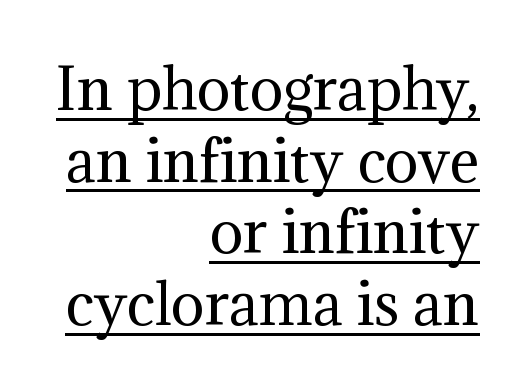
The font family rendered here belongs to the serif group. No chunkiness to these letters — they're not bold. Horizontal alignment here is rightward, an uncommon choice for prose. Summary of vertical rhythm: regular, with standard interline spacing. A rule runs beneath these lines of type.
